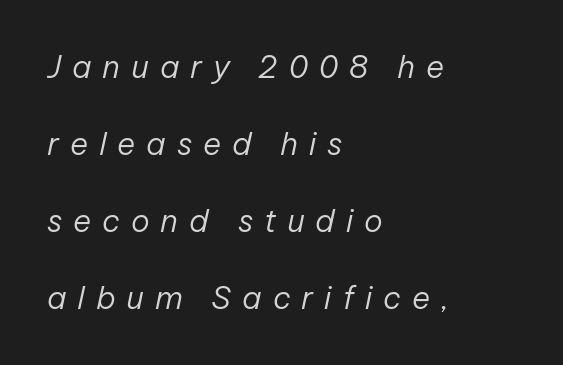
The image shows 31 px regular-weight type, italic (leaning right); set left-aligned, loose line spacing (2.48x), unusually wide letter spacing (+0.35 em), not underlined; low stroke contrast and a medium x-height.
